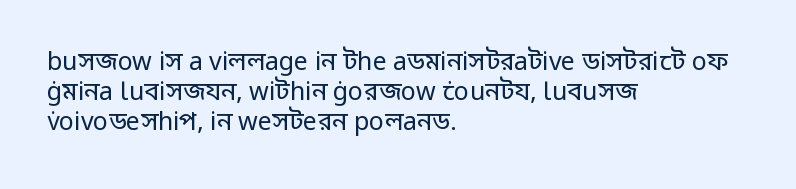
The image shows 25 px text type, upright; set left-aligned, line spacing 1.21x, normal letter spacing, not underlined.
